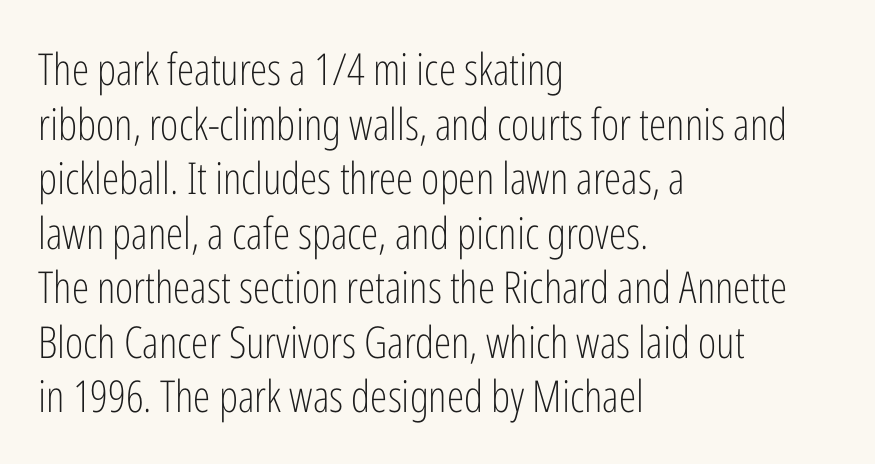
The image shows 44 px light, condensed sans-serif type, upright; set left-aligned, line spacing 1.24x, normal letter spacing, not underlined; low stroke contrast and a medium x-height.
